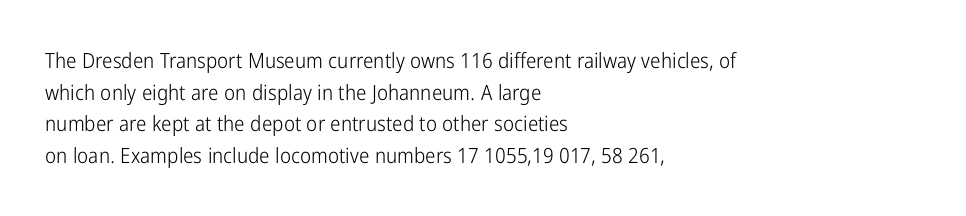
Q: Is the text bold? A: No.
Q: Is the text italic (slanted)? A: No, it is upright.
Q: Is the text underlined? A: No.
Q: How is the paragraph aligned? A: Left-aligned.
Q: Is the spacing between letters normal or unusually wide? A: Normal.
Q: Is the spacing between lines tight, normal or loose? A: Normal.
